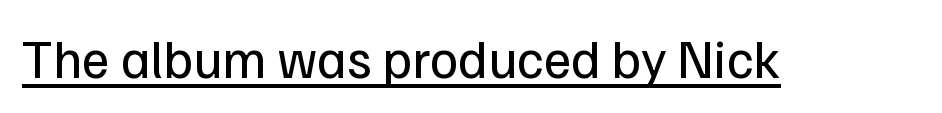
No letter is thick-stroked: the sample isn't bold. Default kerning and tracking; the words read as compact shapes. The face used here is proportionally spaced, like ordinary book or web type. Is there any slant? The stems are plumb.
